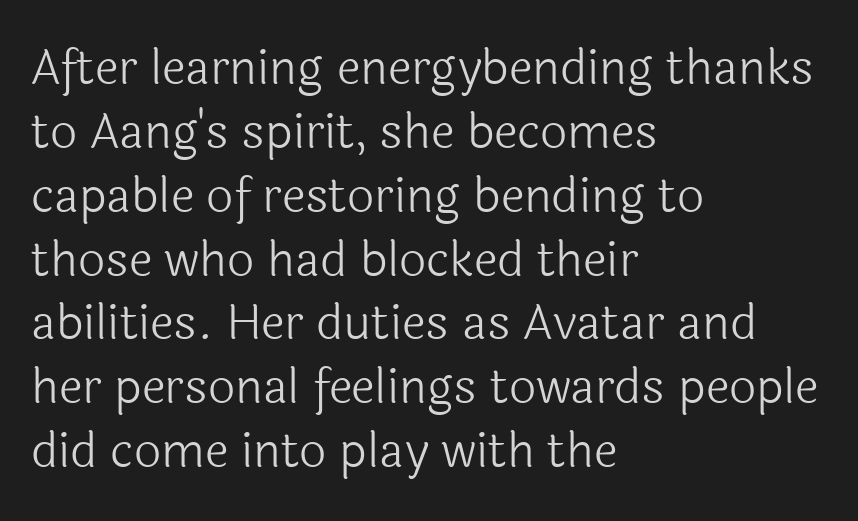
{"serif": "no", "italic": "no", "bold": "no", "weight": "light", "width": "normal", "x_height": "medium", "monospaced": "no", "underline": "no", "align": "left", "line_spacing": "normal", "line_spacing_ratio": 1.33, "letter_spacing": "normal", "letter_spacing_em": 0.0, "glyph_px": 48}
